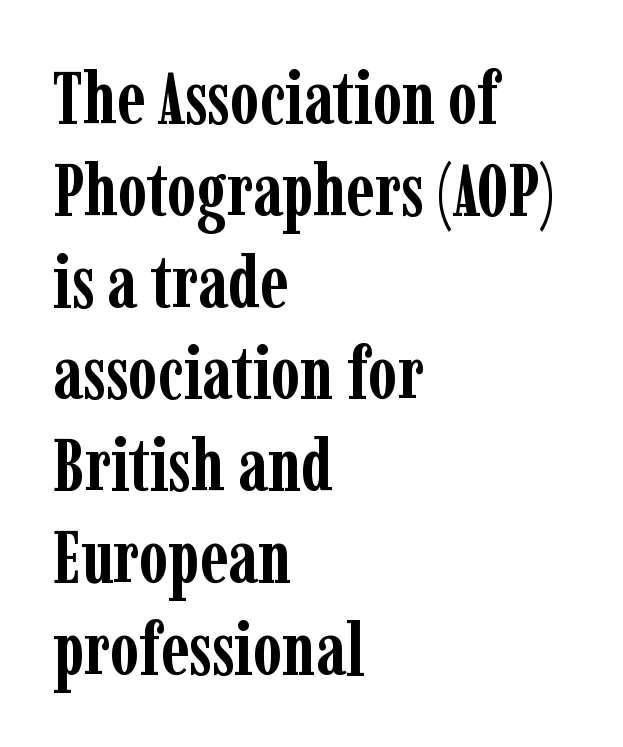
The image shows 74 px semibold, condensed serif type, upright; set left-aligned, line spacing 1.24x, normal letter spacing, not underlined; low stroke contrast and a medium x-height.
